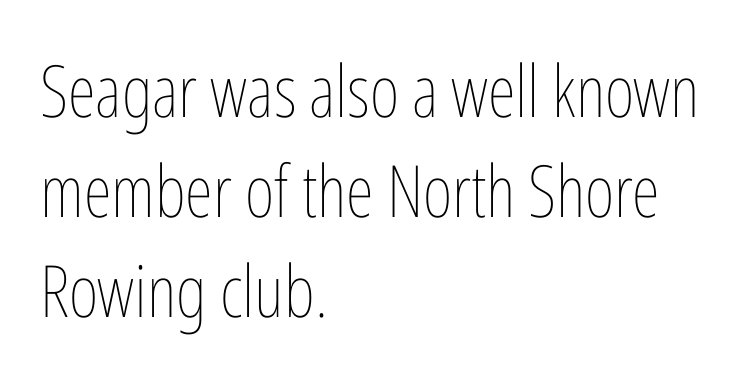
Q: Is the text bold? A: No.
Q: Is the text italic (slanted)? A: No, it is upright.
Q: Is the text underlined? A: No.
Q: How is the paragraph aligned? A: Left-aligned.
Q: Is the spacing between letters normal or unusually wide? A: Normal.
Q: Is the spacing between lines tight, normal or loose? A: Normal.
Q: Width (condensed, normal, or wide)? A: Condensed.
Q: Stroke contrast? A: Low.
Q: x-height? A: Medium.
Q: Monospaced? A: No.
